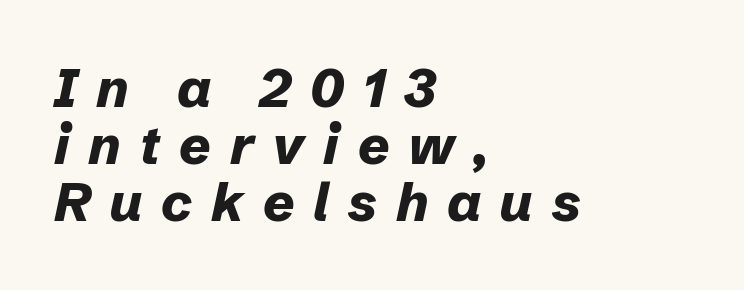
{"italic": "yes", "lean": "right", "slant_degrees": 12, "bold": "yes", "weight": "bold", "width": "normal", "stroke_contrast": "low", "x_height": "medium", "monospaced": "no", "underline": "no", "align": "left", "line_spacing": "tight", "line_spacing_ratio": 1.06, "letter_spacing": "wide", "letter_spacing_em": 0.35, "glyph_px": 54}
